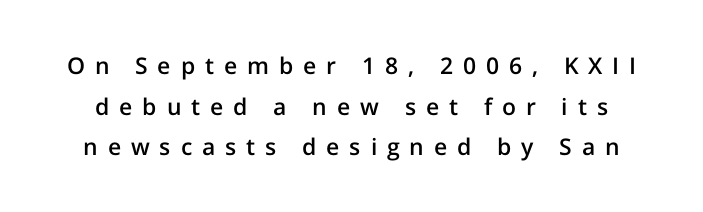
Set as a demibold, roughly 600 on the weight scale. The baseline area is clear. Observe the wide spacing: letters keep a clear distance from each other. Posture: straight, roman, zero tilt.
